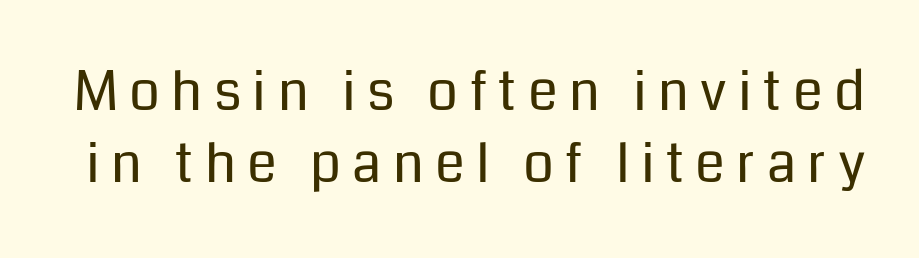
{"serif": "no", "italic": "no", "bold": "no", "weight": "regular", "width": "normal", "stroke_contrast": "low", "x_height": "medium", "monospaced": "no", "underline": "no", "line_spacing": "normal", "line_spacing_ratio": 1.34, "letter_spacing": "wide", "letter_spacing_em": 0.21, "glyph_px": 54}
